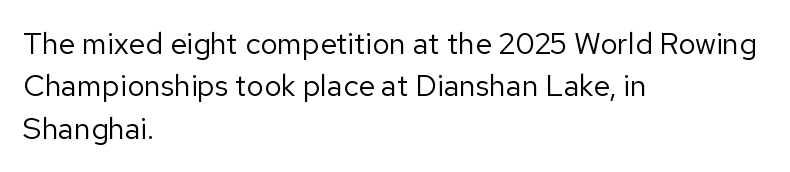
Q: Is the text bold? A: No.
Q: Is the text italic (slanted)? A: No, it is upright.
Q: Is the typeface a serif or a sans-serif typeface? A: Sans-serif.
Q: Is the text underlined? A: No.
Q: How is the paragraph aligned? A: Left-aligned.
Q: Is the spacing between letters normal or unusually wide? A: Normal.
Q: Is the spacing between lines tight, normal or loose? A: Normal.
Q: Width (condensed, normal, or wide)? A: Normal.
Q: Stroke contrast? A: Low.
Q: x-height? A: Medium.
Q: Monospaced? A: No.
